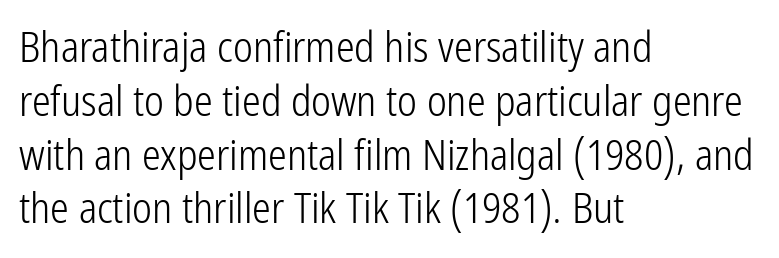
Q: Is the text bold? A: No.
Q: Is the text italic (slanted)? A: No, it is upright.
Q: Is the typeface a serif or a sans-serif typeface? A: Sans-serif.
Q: Is the text underlined? A: No.
Q: How is the paragraph aligned? A: Left-aligned.
Q: Is the spacing between letters normal or unusually wide? A: Normal.
Q: Is the spacing between lines tight, normal or loose? A: Normal.
Q: Width (condensed, normal, or wide)? A: Condensed.
Q: Stroke contrast? A: Low.
Q: x-height? A: Medium.
Q: Monospaced? A: No.
